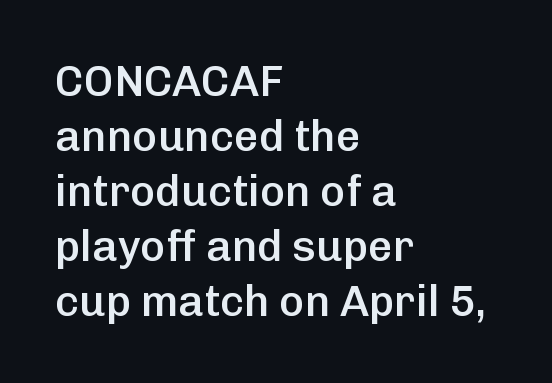
{"serif": "no", "italic": "no", "bold": "semi", "weight": "semibold", "width": "normal", "stroke_contrast": "low", "x_height": "medium", "monospaced": "no", "underline": "no", "align": "left", "line_spacing": "normal", "line_spacing_ratio": 1.28, "letter_spacing": "normal", "letter_spacing_em": 0.0, "glyph_px": 43}
